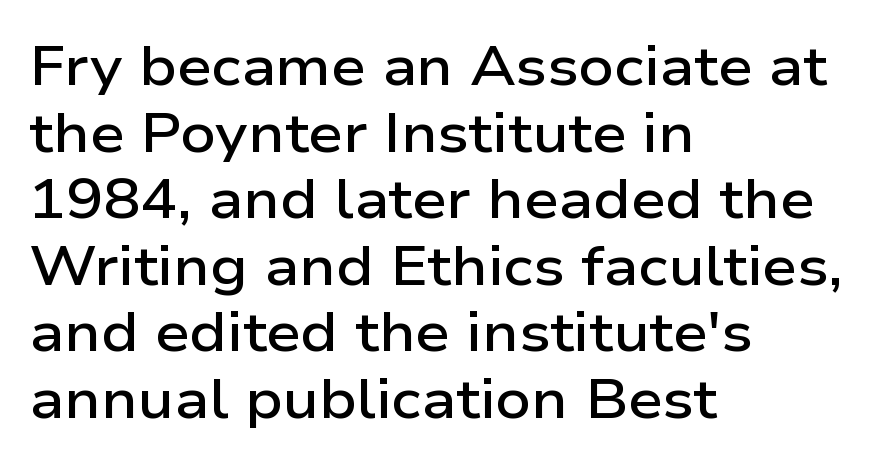
The image shows 55 px semibold, wide sans-serif type, upright; set left-aligned, line spacing 1.21x, normal letter spacing, not underlined; low stroke contrast and a medium x-height.
